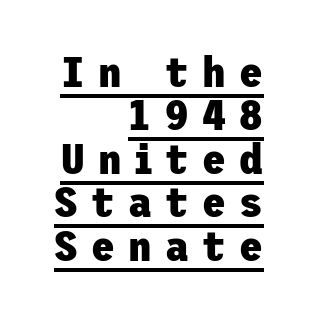
The image shows 43 px heavy sans-serif type, upright; set right-aligned, tight line spacing (1.01x), unusually wide letter spacing (+0.31 em), underlined; low stroke contrast and a medium x-height.
